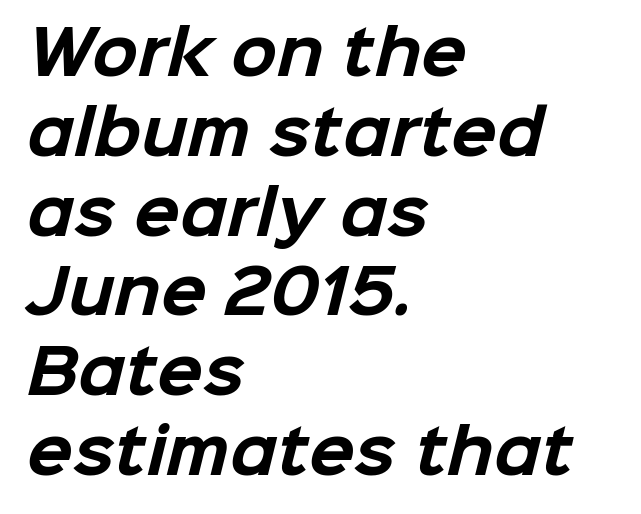
Q: Is the text bold? A: Yes.
Q: Is the typeface a serif or a sans-serif typeface? A: Sans-serif.
Q: Is the text underlined? A: No.
Q: How is the paragraph aligned? A: Left-aligned.
Q: Is the spacing between letters normal or unusually wide? A: Normal.
Q: Is the spacing between lines tight, normal or loose? A: Normal.
Q: Width (condensed, normal, or wide)? A: Normal.
Q: Stroke contrast? A: Low.
Q: x-height? A: Medium.
Q: Monospaced? A: No.
